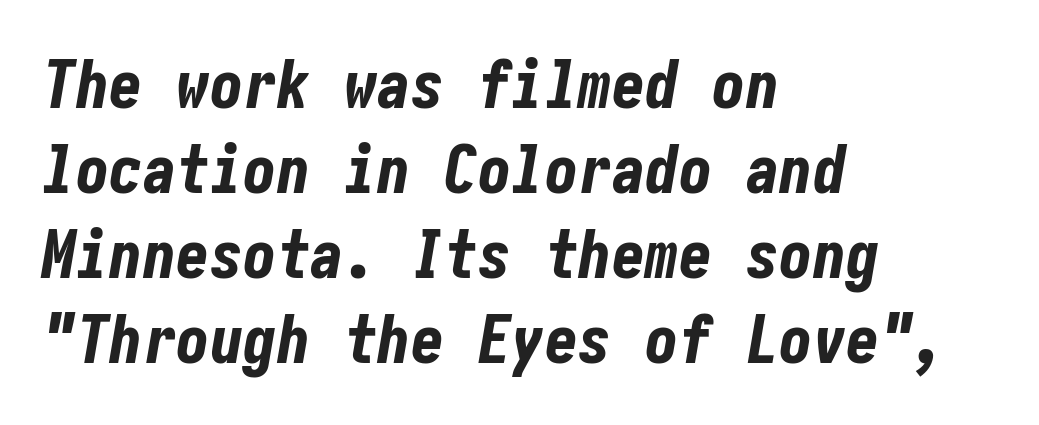
{"italic": "yes", "lean": "right", "slant_degrees": 10, "bold": "yes", "weight": "bold", "width": "condensed", "stroke_contrast": "low", "x_height": "medium", "underline": "no", "align": "left", "line_spacing": "normal", "line_spacing_ratio": 1.27, "letter_spacing": "normal", "letter_spacing_em": 0.0, "glyph_px": 67}
